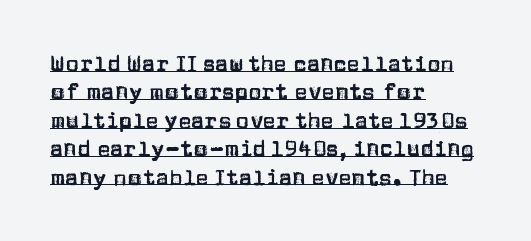
The image shows 22 px text type, upright; set left-aligned, normal line spacing (1.29x), normal letter spacing, underlined.
